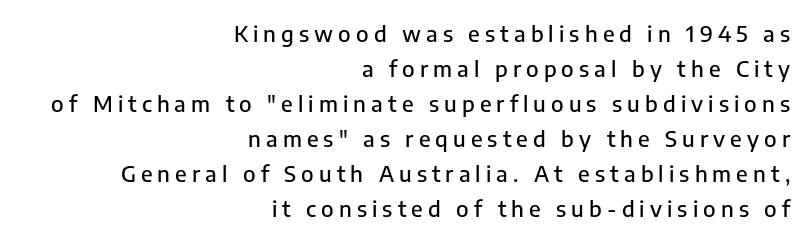
The image shows 22 px text type, upright; set right-aligned, normal line spacing (1.59x), unusually wide letter spacing (+0.23 em), not underlined.
